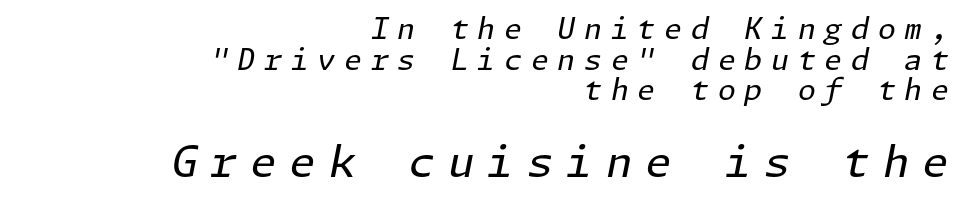
The image shows 43 px regular-weight type, italic (leaning right); set right-aligned, tight line spacing (1.06x), unusually wide letter spacing (+0.3 em), not underlined; the second (bottom) block is 1.48x larger; low stroke contrast and a medium x-height.
